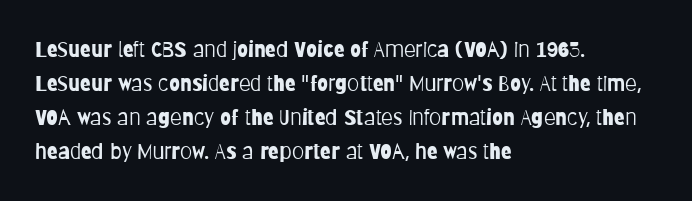
{"italic": "no", "bold": "no", "underline": "no", "align": "left", "line_spacing": "normal", "line_spacing_ratio": 1.55, "letter_spacing": "normal", "letter_spacing_em": 0.0, "glyph_px": 22}
